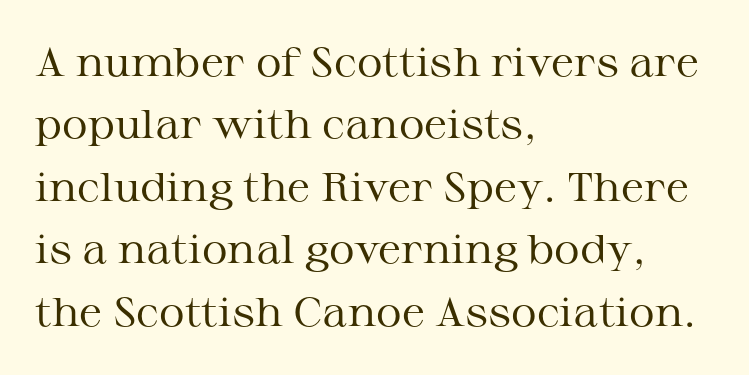
Is this a sans? No — the strokes have serifs. One-word summary of the alignment: left. The rendering uses a moderate line-height, typical for paragraphs. Is this a fixed-width face? No — the glyphs have proportional, varying widths.
